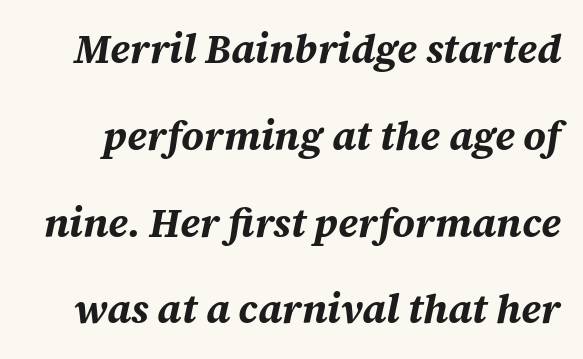
The image shows 40 px bold type, italic (leaning right); set loose line spacing (2.17x), normal letter spacing, not underlined; medium stroke contrast and a large x-height.
